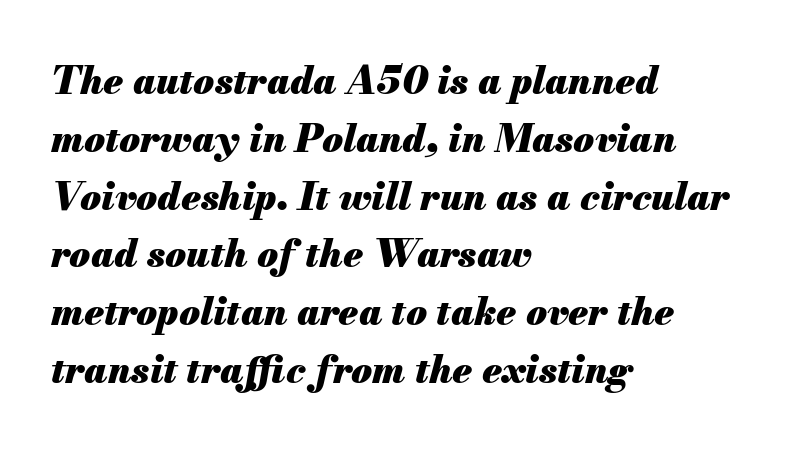
{"italic": "yes", "lean": "right", "slant_degrees": 13, "bold": "yes", "weight": "heavy", "width": "normal", "stroke_contrast": "medium", "x_height": "small", "monospaced": "no", "underline": "no", "align": "left", "line_spacing": "normal", "line_spacing_ratio": 1.52, "letter_spacing": "normal", "letter_spacing_em": 0.0, "glyph_px": 38}
